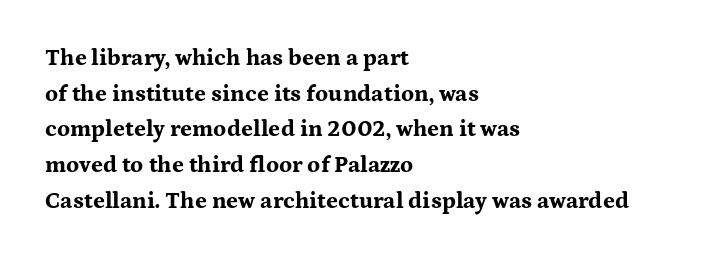
Is the block centered? No — it sits flush against the left margin. A full-strength bold gives these letters their thick strokes. The zone under the glyphs is completely vacant. This sample uses an upright cut, with every glyph sitting square on the baseline. The passage shown has conventional tracking throughout. The line-height multiplier appears to be the usual default.
